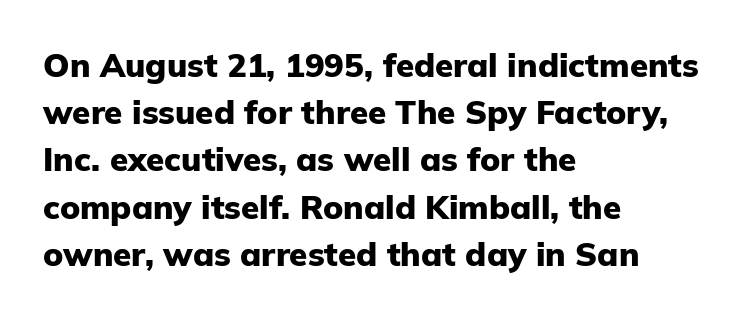
The image shows 33 px heavy sans-serif type, upright; set left-aligned, normal line spacing (1.43x), normal letter spacing, not underlined; low stroke contrast and a medium x-height.
